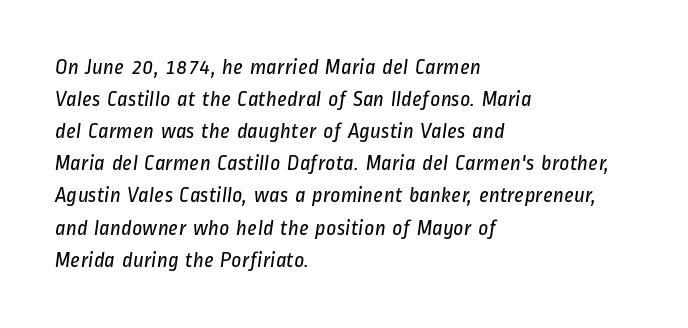
Q: Is the text bold? A: No.
Q: Is the text underlined? A: No.
Q: How is the paragraph aligned? A: Left-aligned.
Q: Is the spacing between letters normal or unusually wide? A: Normal.
Q: Is the spacing between lines tight, normal or loose? A: Normal.
